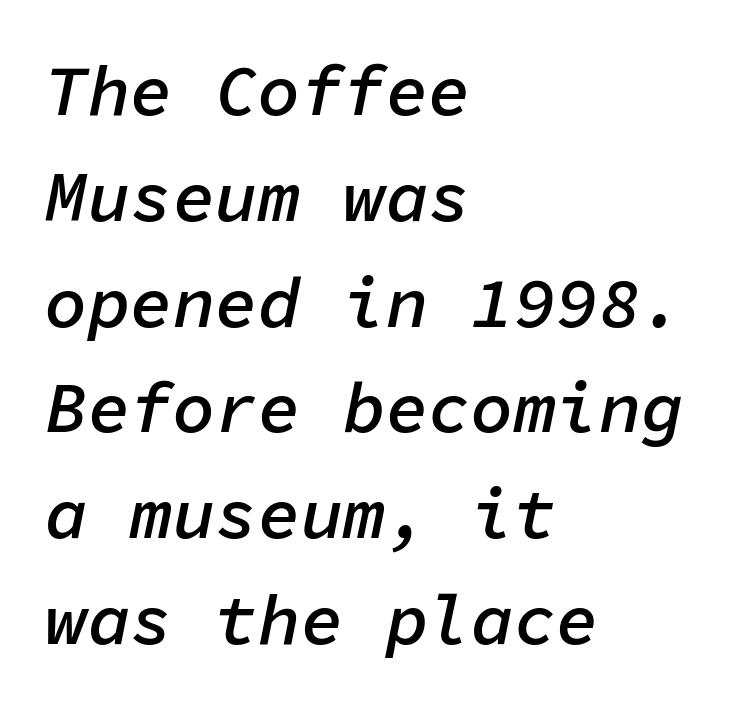
Quick note: underline off. Characters are canted at an angle relative to the baseline's perpendicular. Characters follow at the spacing the type designer built in. Compared with a centered layout, this one pins lines to the left instead. These lines sit exactly where default settings would place them.
